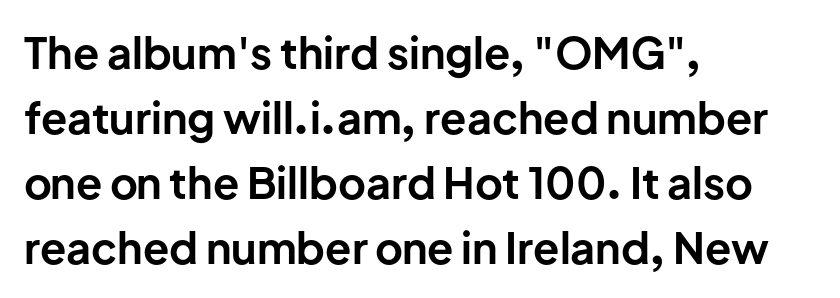
{"serif": "no", "italic": "no", "bold": "yes", "weight": "bold", "width": "normal", "stroke_contrast": "low", "x_height": "medium", "monospaced": "no", "underline": "no", "align": "left", "line_spacing": "normal", "line_spacing_ratio": 1.51, "letter_spacing": "normal", "letter_spacing_em": 0.0, "glyph_px": 43}
